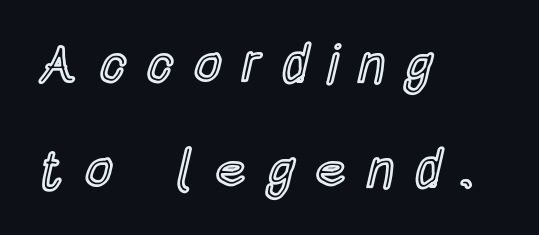
{"width": "condensed", "x_height": "large", "monospaced": "no", "underline": "no", "align": "left", "line_spacing": "loose", "line_spacing_ratio": 1.95, "letter_spacing": "wide", "letter_spacing_em": 0.38, "glyph_px": 54}
